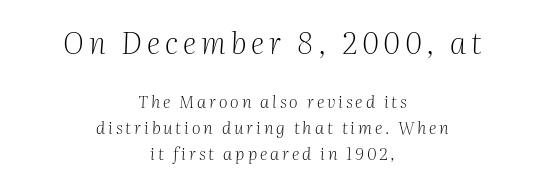
{"serif": "yes", "italic": "yes", "lean": "right", "slant_degrees": 2, "bold": "no", "weight": "light", "width": "normal", "stroke_contrast": "medium", "x_height": "medium", "monospaced": "no", "underline": "no", "align": "center", "line_spacing": "normal", "line_spacing_ratio": 1.51, "larger_block": "first", "size_ratio": 1.76, "glyph_px": 30}
